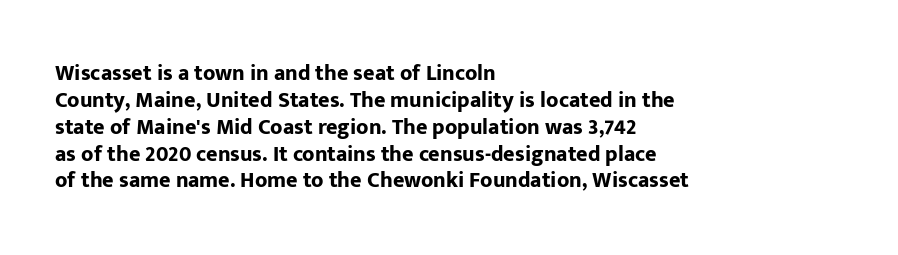
The image shows 22 px bold type, upright; set left-aligned, line spacing 1.22x, normal letter spacing, not underlined.
